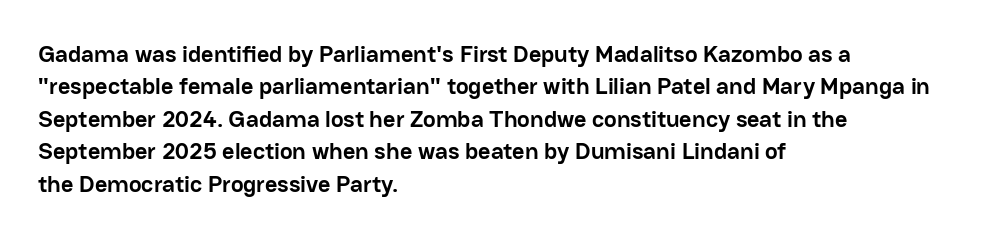
Whoever set this chose a conventional vertical rhythm. Emphasis by weight is at full strength: bold. The setting favours the left margin, as ordinary paragraphs usually do. Glance below the letters and you will spot only blank space. Rendered with straight, roman letterforms.
